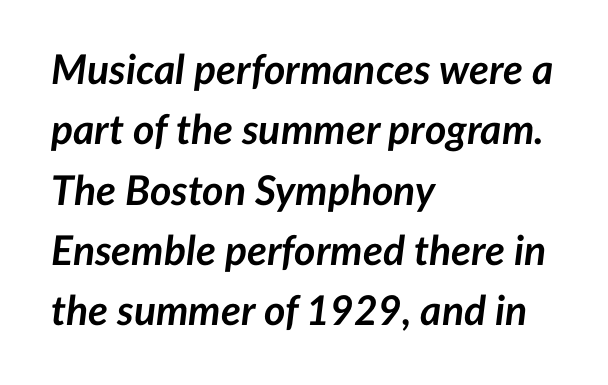
Typeset ragged right — the left edge is the straight one. There is no visible air inserted between adjacent glyphs. There's an unmistakable incline to the writing here. Each new line begins a customary step beneath the previous one. Proportional: the letters do not fall into vertical columns. The font is running at its bold setting.
